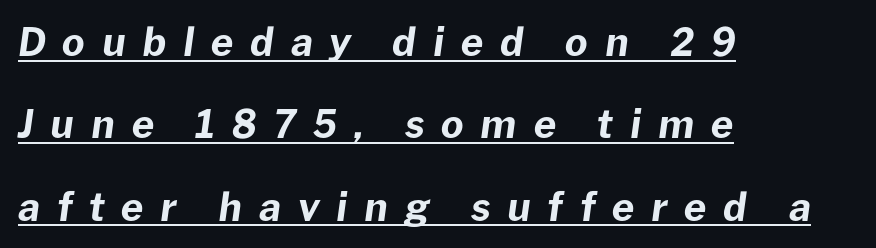
{"italic": "yes", "lean": "right", "slant_degrees": 8, "bold": "yes", "weight": "bold", "width": "normal", "stroke_contrast": "low", "x_height": "medium", "monospaced": "no", "underline": "yes", "align": "left", "line_spacing": "loose", "line_spacing_ratio": 2.11, "letter_spacing": "wide", "letter_spacing_em": 0.43, "glyph_px": 39}
